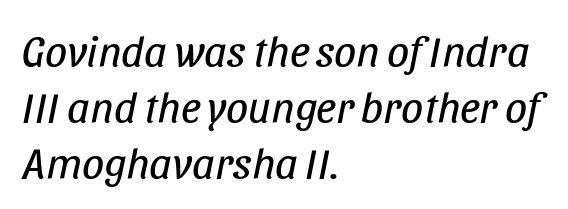
Stems here are at most as thick as an everyday book face. No extra tracking has been applied to these lines. Check under the words: just untouched page. Compared with typical paragraphs, the rows here are spaced about the same. Proportional: the letters do not fall into vertical columns.
